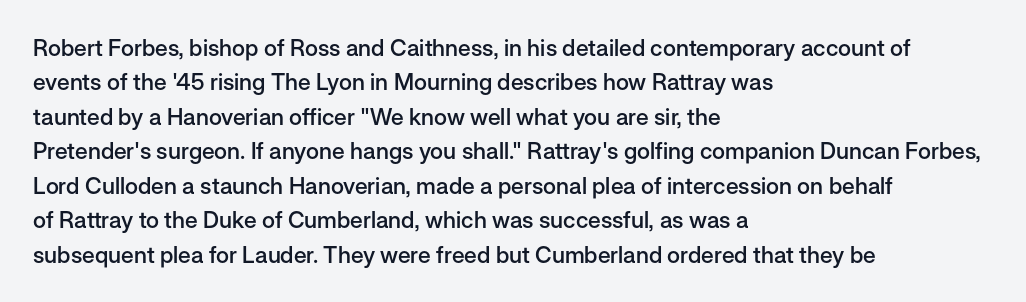
Q: Is the text bold? A: Semi-bold.
Q: Is the text italic (slanted)? A: No, it is upright.
Q: Is the text underlined? A: No.
Q: How is the paragraph aligned? A: Left-aligned.
Q: Is the spacing between letters normal or unusually wide? A: Normal.
Q: Is the spacing between lines tight, normal or loose? A: Normal.
